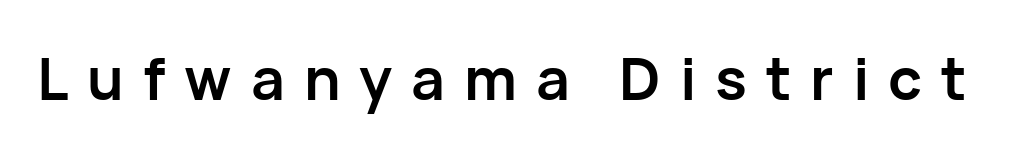
Q: Is the text bold? A: Yes.
Q: Is the text italic (slanted)? A: No, it is upright.
Q: Is the typeface a serif or a sans-serif typeface? A: Sans-serif.
Q: Is the text underlined? A: No.
Q: Is the spacing between letters normal or unusually wide? A: Unusually wide.
Q: Width (condensed, normal, or wide)? A: Normal.
Q: Stroke contrast? A: Low.
Q: x-height? A: Medium.
Q: Monospaced? A: No.
